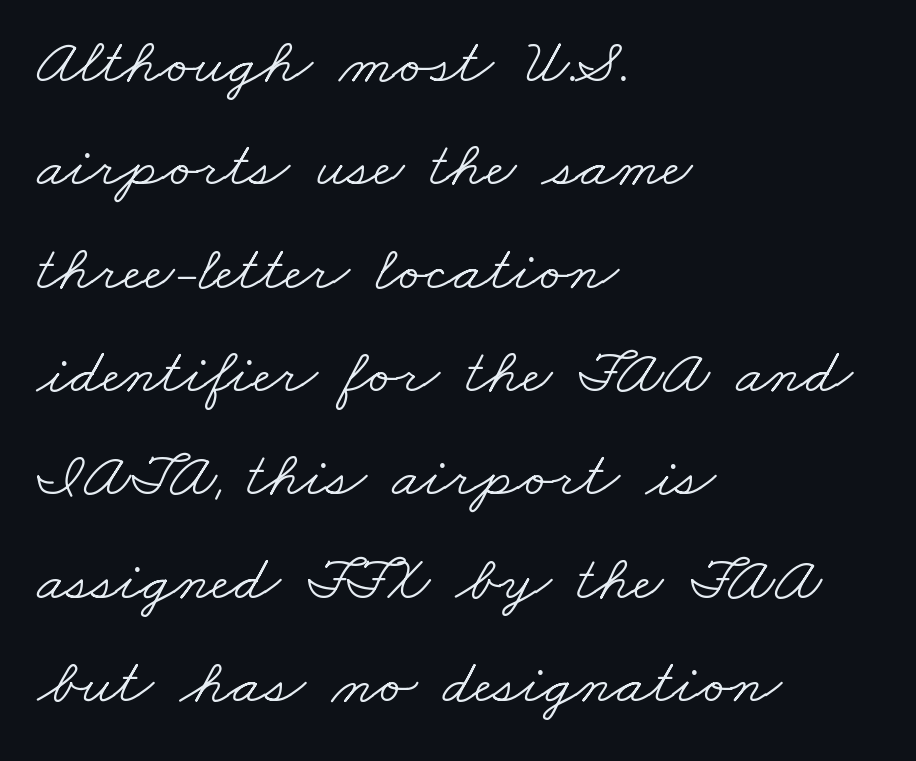
{"serif": "yes", "bold": "no", "weight": "light", "width": "wide", "stroke_contrast": "low", "x_height": "small", "monospaced": "no", "underline": "no", "align": "left", "line_spacing": "normal", "line_spacing_ratio": 1.59, "letter_spacing": "normal", "letter_spacing_em": 0.0, "glyph_px": 65}
